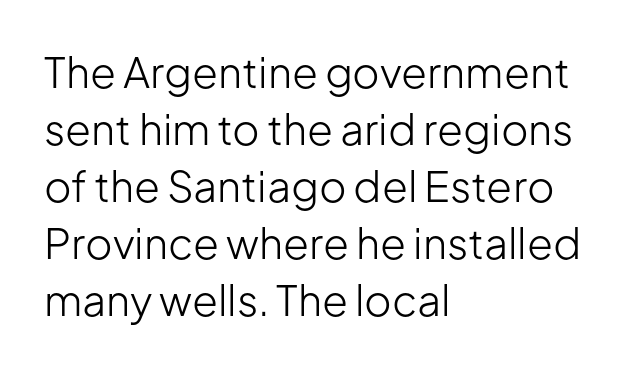
Evenly set lines give the paragraph a standard silhouette. Underline: absent. The lines in this sample share a left origin and differ only in where they stop. Characters follow at the spacing the type designer built in.
